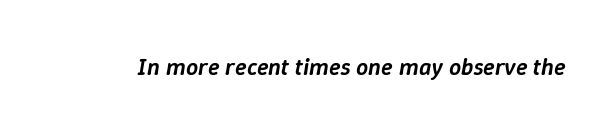
Q: Is the text bold? A: Semi-bold.
Q: Is the text italic (slanted)? A: Yes, it leans right by about 9 degrees.
Q: Is the text underlined? A: No.
Q: Is the spacing between letters normal or unusually wide? A: Normal.
